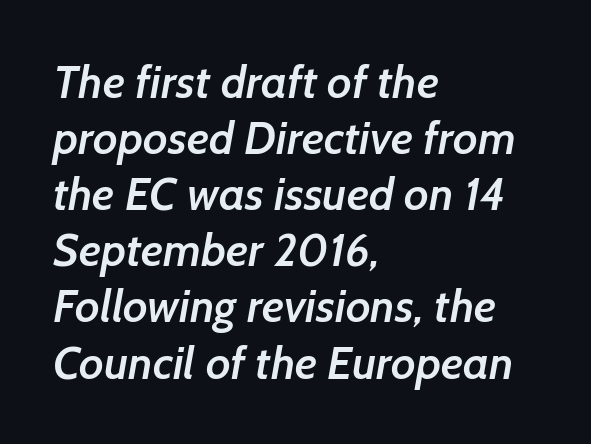
The image shows 46 px semibold sans-serif type; set left-aligned, line spacing 1.22x, normal letter spacing, not underlined; low stroke contrast and a medium x-height.
